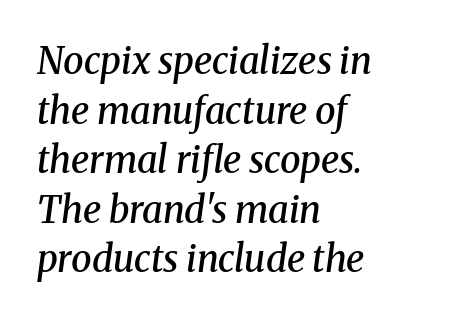
Does extra space separate the letters? No, they use regular spacing. Little horizontal feet cap the strokes, marking this as serif type. This rendering features lettering with no underline. Each line starts at the same left margin while the right side varies. Honestly, the row spacing looks completely unremarkable.
